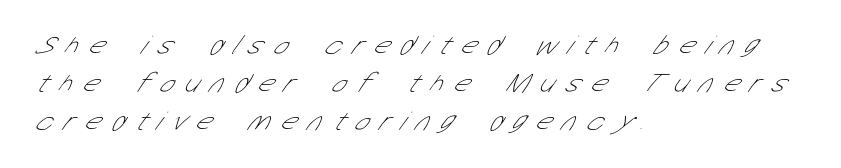
Bare-footed words on every line. The tracking reads as deliberately expanded to a designer's eye. Layout note: lines flush left. Leading: standard. The strokes carry an ordinary text weight at most.
